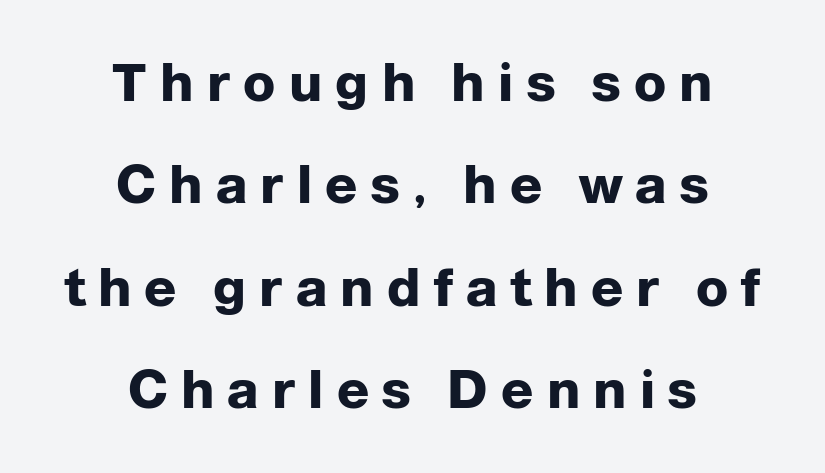
The image shows 53 px heavy sans-serif type, upright; set centered, loose line spacing (1.93x), unusually wide letter spacing (+0.25 em), not underlined; low stroke contrast and a medium x-height.
